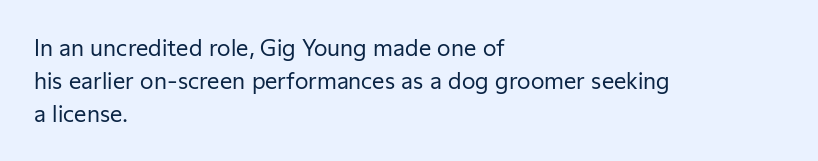
Q: Is the text bold? A: No.
Q: Is the text italic (slanted)? A: No, it is upright.
Q: Is the text underlined? A: No.
Q: How is the paragraph aligned? A: Left-aligned.
Q: Is the spacing between letters normal or unusually wide? A: Normal.
Q: Is the spacing between lines tight, normal or loose? A: Normal.
